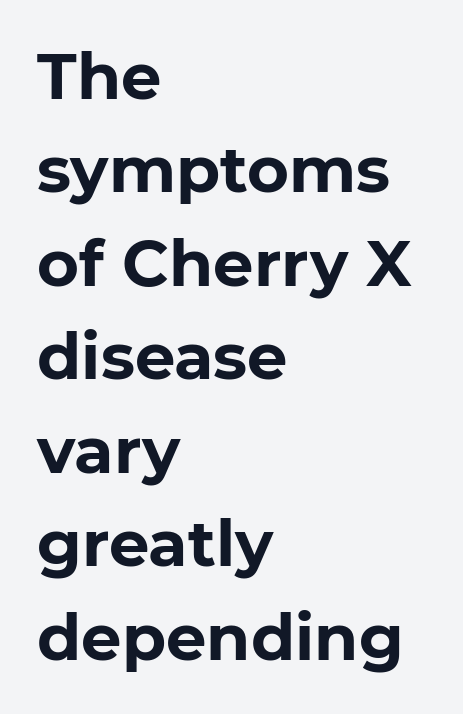
Q: Is the text bold? A: Yes.
Q: Is the typeface a serif or a sans-serif typeface? A: Sans-serif.
Q: Is the text underlined? A: No.
Q: How is the paragraph aligned? A: Left-aligned.
Q: Is the spacing between letters normal or unusually wide? A: Normal.
Q: Is the spacing between lines tight, normal or loose? A: Normal.
Q: Width (condensed, normal, or wide)? A: Normal.
Q: Stroke contrast? A: Low.
Q: x-height? A: Medium.
Q: Monospaced? A: No.
